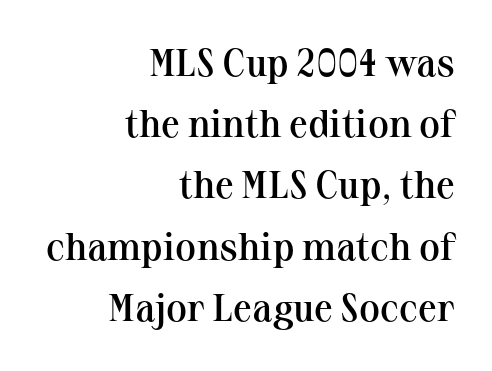
{"serif": "yes", "italic": "no", "bold": "semi", "weight": "semibold", "width": "normal", "stroke_contrast": "medium", "x_height": "medium", "monospaced": "no", "underline": "no", "align": "right", "line_spacing": "normal", "line_spacing_ratio": 1.61, "letter_spacing": "normal", "letter_spacing_em": 0.0, "glyph_px": 38}
